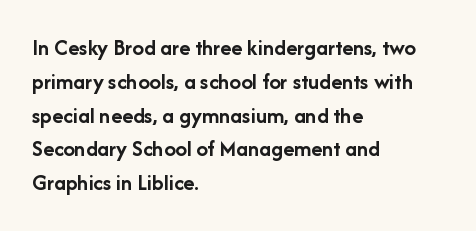
The image shows 23 px bold type, upright; set left-aligned, normal line spacing (1.47x), normal letter spacing, not underlined.
